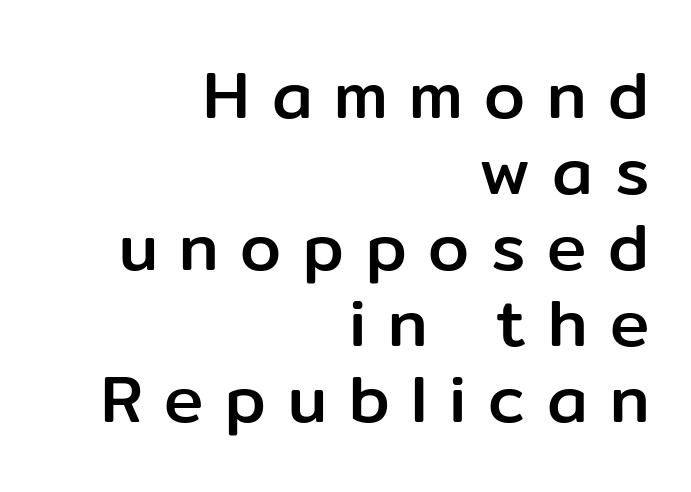
Q: Is the text italic (slanted)? A: No, it is upright.
Q: Is the typeface a serif or a sans-serif typeface? A: Sans-serif.
Q: Is the text underlined? A: No.
Q: How is the paragraph aligned? A: Right-aligned.
Q: Is the spacing between letters normal or unusually wide? A: Unusually wide.
Q: Is the spacing between lines tight, normal or loose? A: Tight.
Q: Width (condensed, normal, or wide)? A: Normal.
Q: Stroke contrast? A: Low.
Q: x-height? A: Medium.
Q: Monospaced? A: No.
